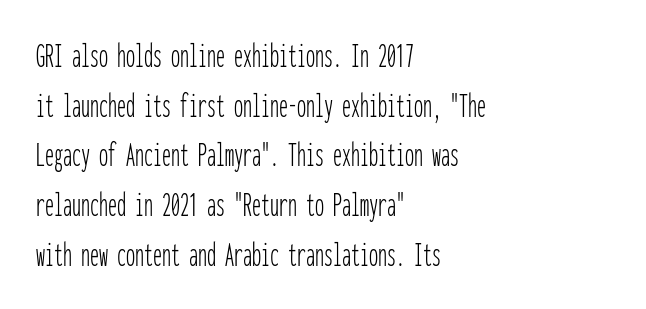
Q: Is the text bold? A: No.
Q: Is the text italic (slanted)? A: No, it is upright.
Q: Is the typeface a serif or a sans-serif typeface? A: Sans-serif.
Q: Is the text underlined? A: No.
Q: How is the paragraph aligned? A: Left-aligned.
Q: Is the spacing between letters normal or unusually wide? A: Normal.
Q: Is the spacing between lines tight, normal or loose? A: Normal.
Q: Width (condensed, normal, or wide)? A: Condensed.
Q: Stroke contrast? A: Low.
Q: x-height? A: Medium.
Q: Monospaced? A: Yes.
